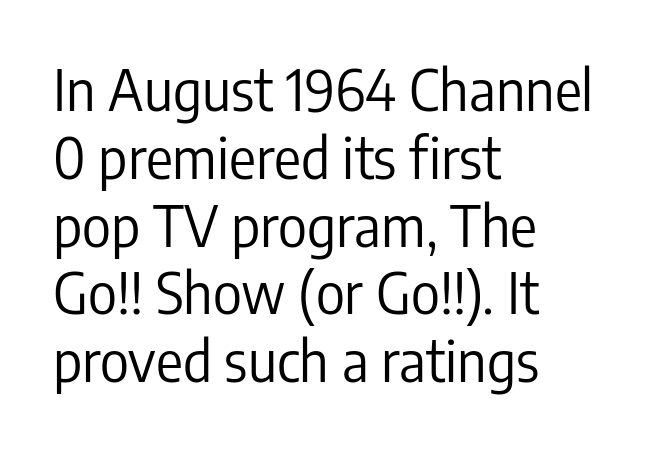
{"serif": "no", "italic": "no", "bold": "no", "weight": "regular", "width": "condensed", "stroke_contrast": "low", "x_height": "medium", "monospaced": "no", "underline": "no", "align": "left", "line_spacing_ratio": 1.21, "letter_spacing": "normal", "letter_spacing_em": 0.0, "glyph_px": 56}
